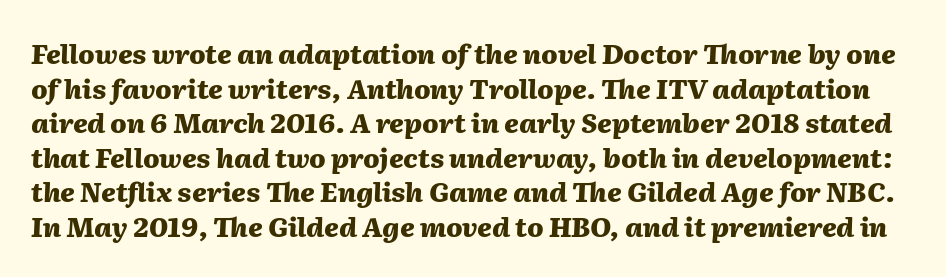
The image shows 27 px bold type, italic (leaning right); set normal line spacing (1.28x), normal letter spacing, not underlined.
